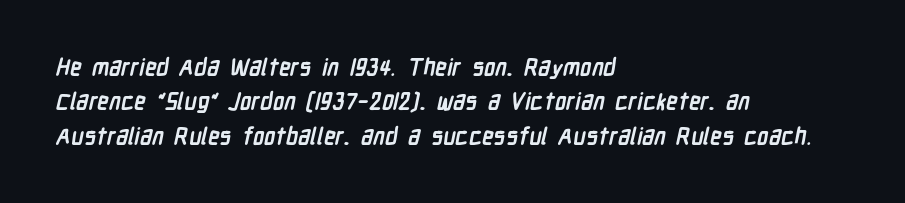
The image shows 23 px bold type; set left-aligned, normal line spacing (1.49x), normal letter spacing, not underlined.
